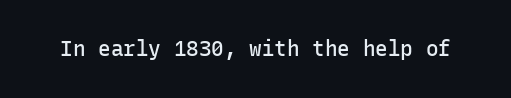
The image shows 21 px text type, upright; set normal letter spacing, not underlined.
